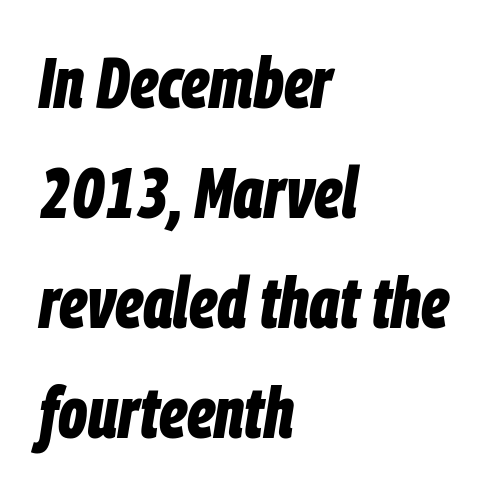
Compared with an ordinary text face, these strokes are far heavier — a full bold. Horizontal alignment here is leftward, the default for most running prose. The passage shown is typed in a proportional face where columns would drift. Clear beneath every line of the passage. One glance says typical: line gaps are just what's usual. Nobody touched the tracking dial on this one.
